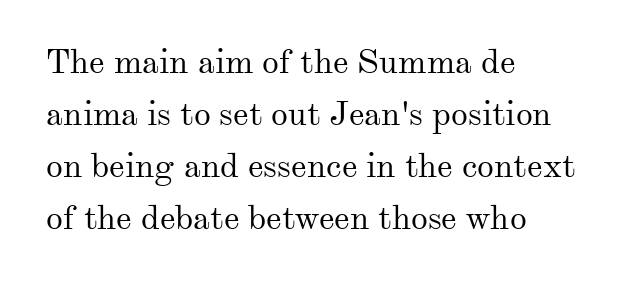
{"serif": "yes", "italic": "no", "bold": "no", "weight": "regular", "width": "normal", "stroke_contrast": "medium", "x_height": "small", "monospaced": "no", "underline": "no", "align": "left", "line_spacing": "normal", "line_spacing_ratio": 1.53, "letter_spacing": "normal", "letter_spacing_em": 0.0, "glyph_px": 34}
